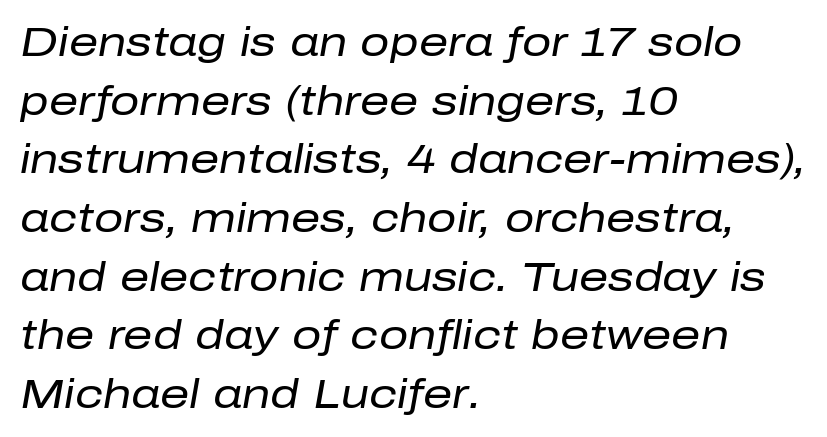
Q: Is the text bold? A: No.
Q: Is the text italic (slanted)? A: Yes, it leans right by about 10 degrees.
Q: Is the text underlined? A: No.
Q: How is the paragraph aligned? A: Left-aligned.
Q: Is the spacing between letters normal or unusually wide? A: Normal.
Q: Is the spacing between lines tight, normal or loose? A: Normal.
Q: Width (condensed, normal, or wide)? A: Normal.
Q: Stroke contrast? A: Low.
Q: x-height? A: Medium.
Q: Monospaced? A: No.
